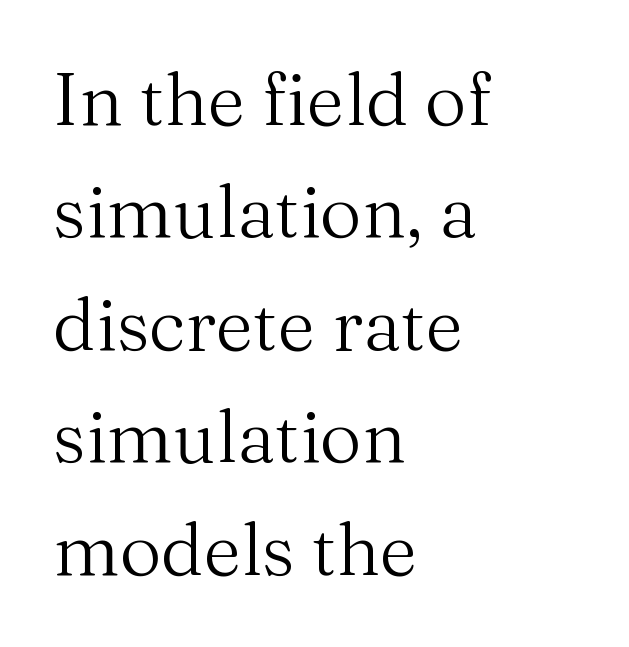
The image shows 73 px regular-weight serif type, upright; set left-aligned, normal line spacing (1.54x), normal letter spacing, not underlined; medium stroke contrast and a medium x-height.
